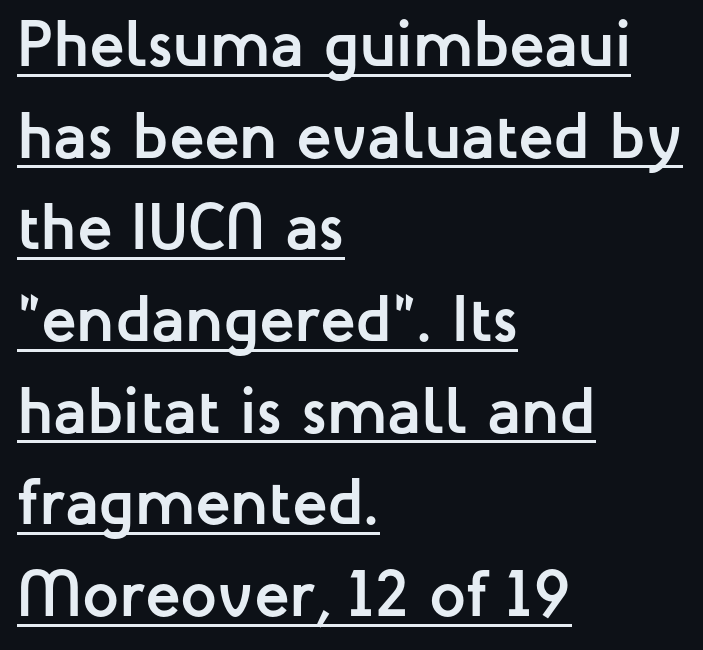
This sample keeps an unexceptional amount of space between lines. The type family on display is of the sans-serif kind. The setting favours the left margin, as ordinary paragraphs usually do. Character widths vary here, with narrow letters taking less room than wide ones. A rule runs beneath these lines of type. Words appear dense and cohesive because spacing is normal.
